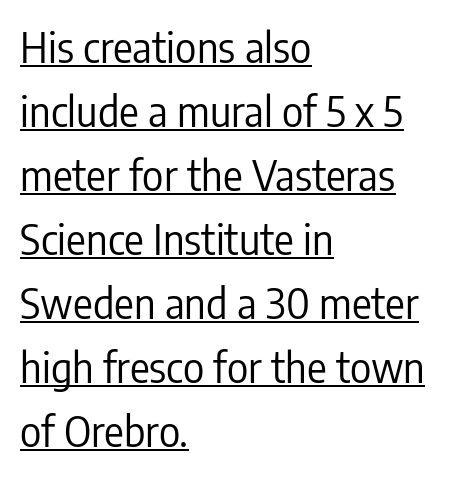
Q: Is the text bold? A: No.
Q: Is the text italic (slanted)? A: No, it is upright.
Q: Is the typeface a serif or a sans-serif typeface? A: Sans-serif.
Q: Is the text underlined? A: Yes.
Q: How is the paragraph aligned? A: Left-aligned.
Q: Is the spacing between letters normal or unusually wide? A: Normal.
Q: Is the spacing between lines tight, normal or loose? A: Normal.
Q: Width (condensed, normal, or wide)? A: Condensed.
Q: Stroke contrast? A: Low.
Q: x-height? A: Medium.
Q: Monospaced? A: No.
